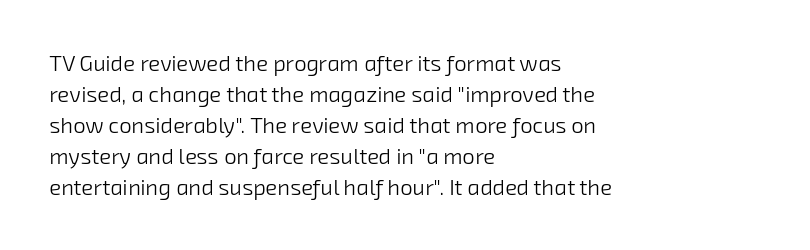
No word sits above an underline. Words appear dense and cohesive because spacing is normal. The ragged edge is on the right, which tells us the setting is flush left. If you measured baseline to baseline, you'd find a middling distance.
